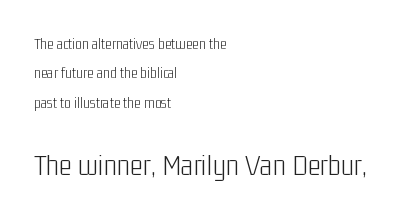
Q: Is the text bold? A: No.
Q: Is the text italic (slanted)? A: No, it is upright.
Q: Is the typeface a serif or a sans-serif typeface? A: Sans-serif.
Q: Is the text underlined? A: No.
Q: How is the paragraph aligned? A: Left-aligned.
Q: Is the spacing between letters normal or unusually wide? A: Normal.
Q: Which block of text is set in a larger size, the first (top) or the second (bottom)? A: The second (bottom) one.
Q: Width (condensed, normal, or wide)? A: Condensed.
Q: Stroke contrast? A: Low.
Q: x-height? A: Medium.
Q: Monospaced? A: No.
